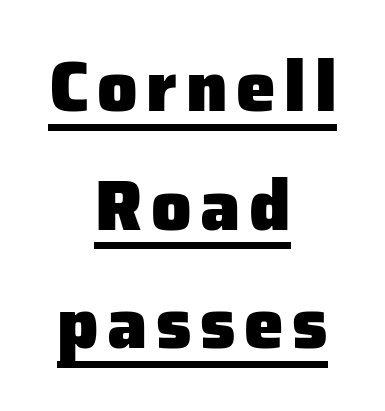
{"serif": "no", "italic": "no", "bold": "yes", "weight": "heavy", "width": "normal", "stroke_contrast": "low", "x_height": "medium", "monospaced": "no", "underline": "yes", "align": "center", "line_spacing": "normal", "line_spacing_ratio": 1.67, "glyph_px": 71}
